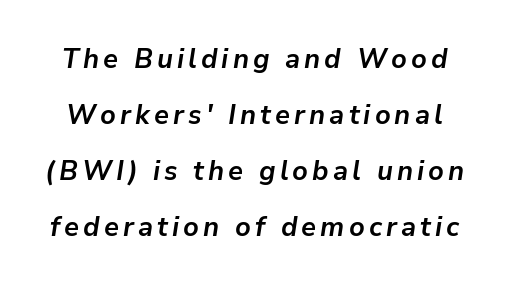
{"italic": "yes", "lean": "right", "slant_degrees": 9, "bold": "yes", "underline": "no", "line_spacing": "loose", "line_spacing_ratio": 2.08, "glyph_px": 27}
